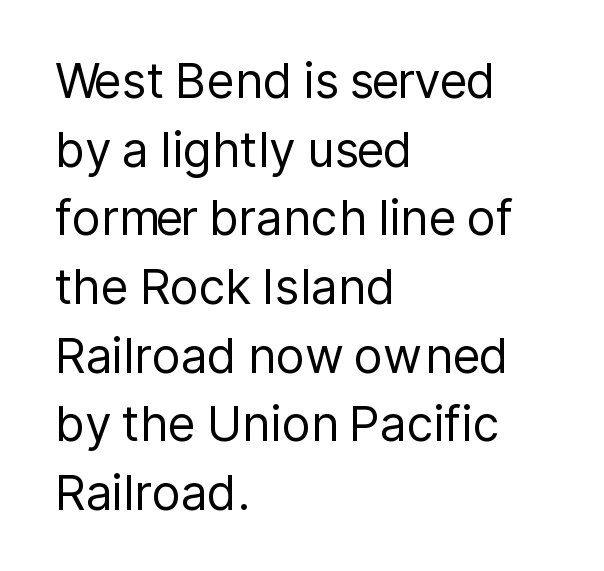
Q: Is the text bold? A: No.
Q: Is the text italic (slanted)? A: No, it is upright.
Q: Is the typeface a serif or a sans-serif typeface? A: Sans-serif.
Q: Is the text underlined? A: No.
Q: How is the paragraph aligned? A: Left-aligned.
Q: Is the spacing between letters normal or unusually wide? A: Normal.
Q: Is the spacing between lines tight, normal or loose? A: Normal.
Q: Width (condensed, normal, or wide)? A: Normal.
Q: Stroke contrast? A: Low.
Q: x-height? A: Medium.
Q: Monospaced? A: No.
